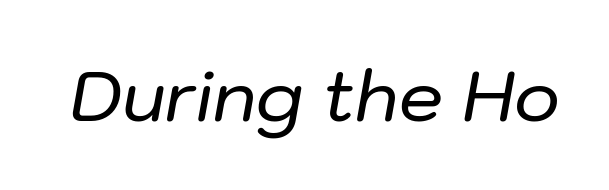
Do the characters align in a grid? No, the font is proportional. The gaps between neighbouring characters are ordinary and unremarkable. Unmarked baselines from the first word to the last. There's an unmistakable incline to the writing here.
